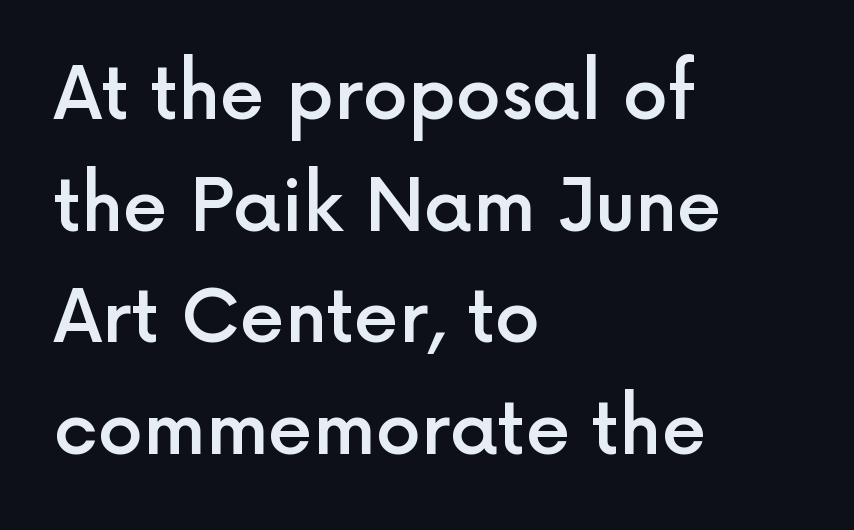
The image shows 72 px semibold sans-serif type, upright; set left-aligned, normal line spacing (1.55x), normal letter spacing, not underlined; a medium x-height.
